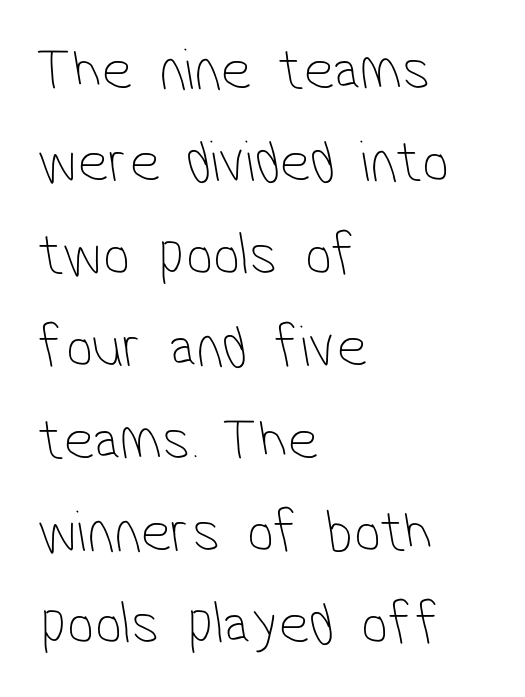
The image shows 60 px thin, condensed sans-serif type; set left-aligned, normal line spacing (1.54x), normal letter spacing, not underlined; low stroke contrast and a medium x-height.
